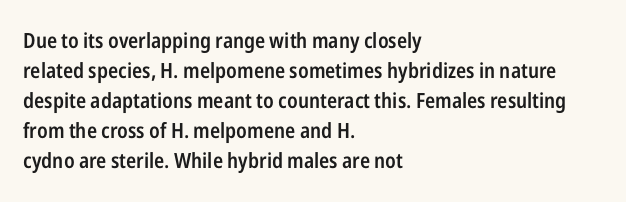
What weight is shown? A semibold, between regular and bold. Nobody touched the tracking dial on this one. This sample keeps an unexceptional amount of space between lines. The typography opts for an upright posture over an oblique one. These lines stack with their left ends in a neat column. The specimen omits any rule beneath the text block's lines.
